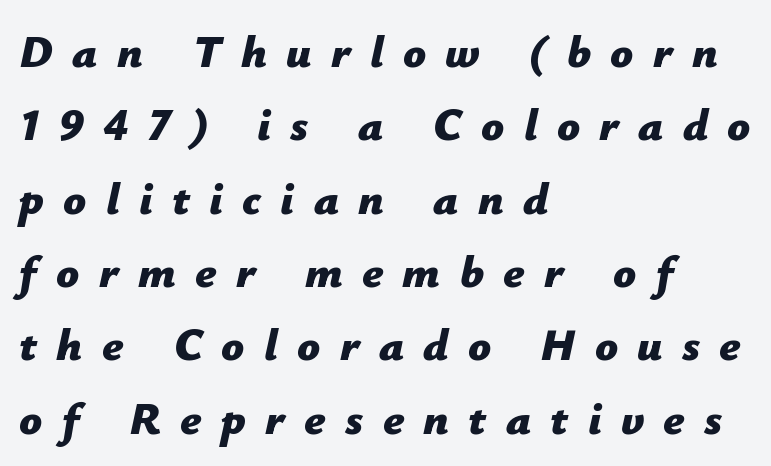
The text block is weighted toward the left margin, trailing off unevenly rightward. Lines of text with bare space underneath. The letters are slanted; this is an italic face. A typesetter would call this heavily tracked-out type.
